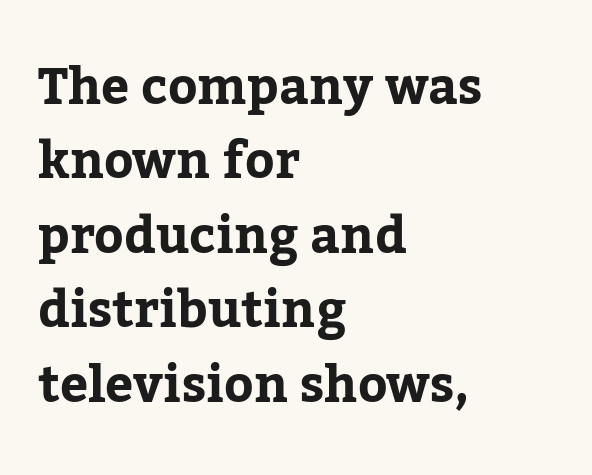
{"serif": "yes", "italic": "no", "width": "normal", "stroke_contrast": "low", "x_height": "medium", "monospaced": "no", "underline": "no", "align": "left", "line_spacing": "normal", "line_spacing_ratio": 1.49, "letter_spacing": "normal", "letter_spacing_em": 0.0, "glyph_px": 50}
